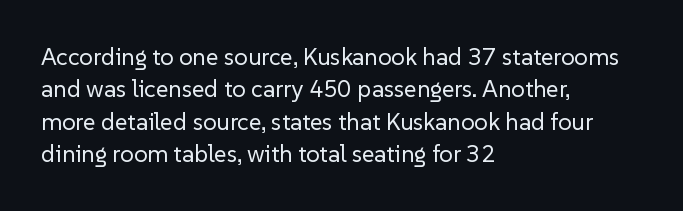
Q: Is the text bold? A: No.
Q: Is the text italic (slanted)? A: No, it is upright.
Q: Is the text underlined? A: No.
Q: How is the paragraph aligned? A: Left-aligned.
Q: Is the spacing between letters normal or unusually wide? A: Normal.
Q: Is the spacing between lines tight, normal or loose? A: Normal.
